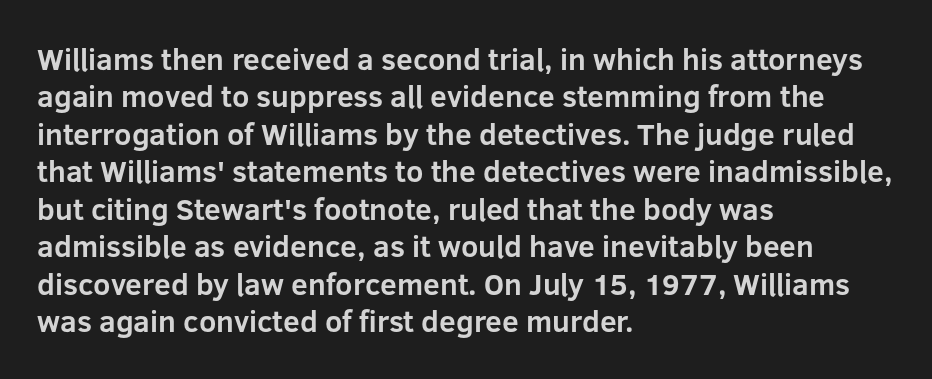
{"serif": "no", "italic": "no", "bold": "yes", "weight": "bold", "width": "normal", "stroke_contrast": "low", "x_height": "medium", "monospaced": "no", "underline": "no", "align": "left", "line_spacing": "normal", "line_spacing_ratio": 1.25, "letter_spacing": "normal", "letter_spacing_em": 0.0, "glyph_px": 30}
